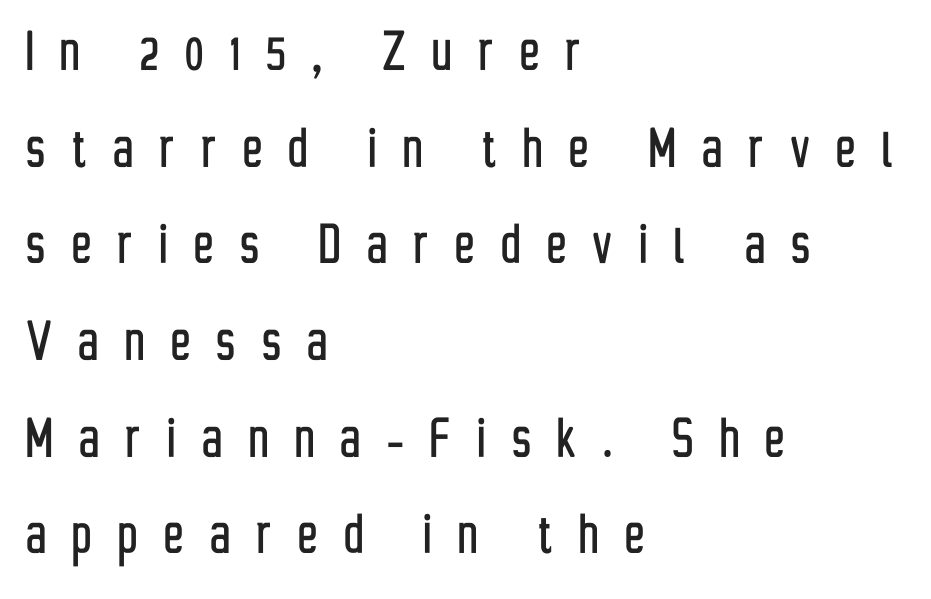
The letters are spread apart with noticeably loose tracking. Think of a printed novel: that variable character pitch is what you see here. The ragged edge is on the right, which tells us the setting is flush left. Italic: no, the glyphs are upright roman.
